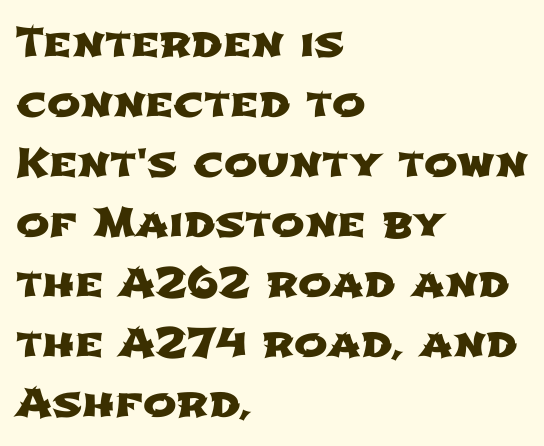
The image shows 40 px wide sans-serif type; set left-aligned, normal line spacing (1.5x), normal letter spacing, not underlined; low stroke contrast and a medium x-height.
